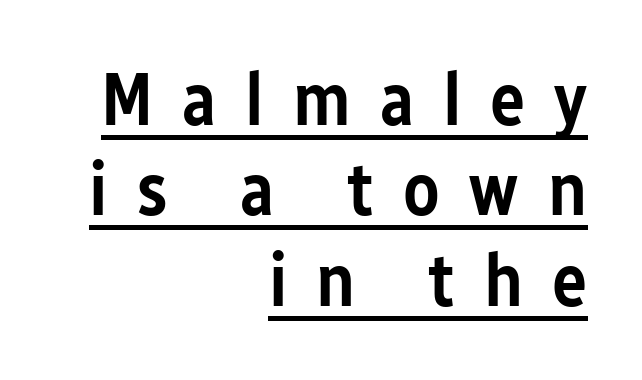
This sample carries an underscore along the baseline area. The glyphs in this specimen are sans serif. Honestly, the letter spacing is so wide it's the main thing you notice. Notice the strokes are somewhat thickened but not fully heavy: this is a semibold. The text block is weighted toward the right margin, trailing off unevenly leftward.
